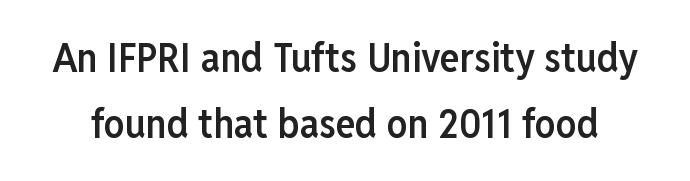
You can tell from the bare stems that sans-serif type was used. Baseline-to-baseline distance is the conventional proportion of letter height. This is the regular roman posture of the typeface. These lines are rendered in a variable-pitch font. Emphasis by weight is partial: semibold.
